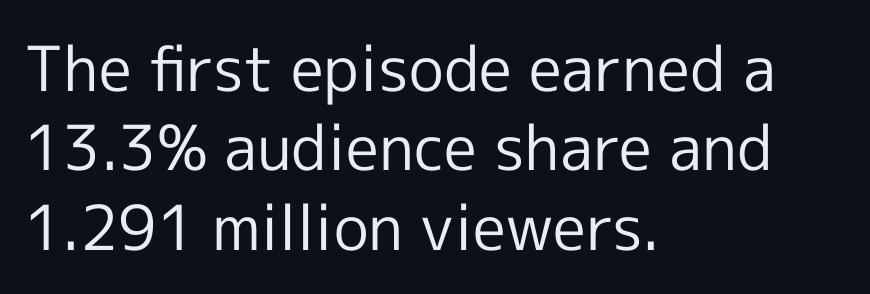
The image shows 62 px regular-weight sans-serif type, upright; set left-aligned, normal line spacing (1.28x), normal letter spacing, not underlined; a medium x-height.
